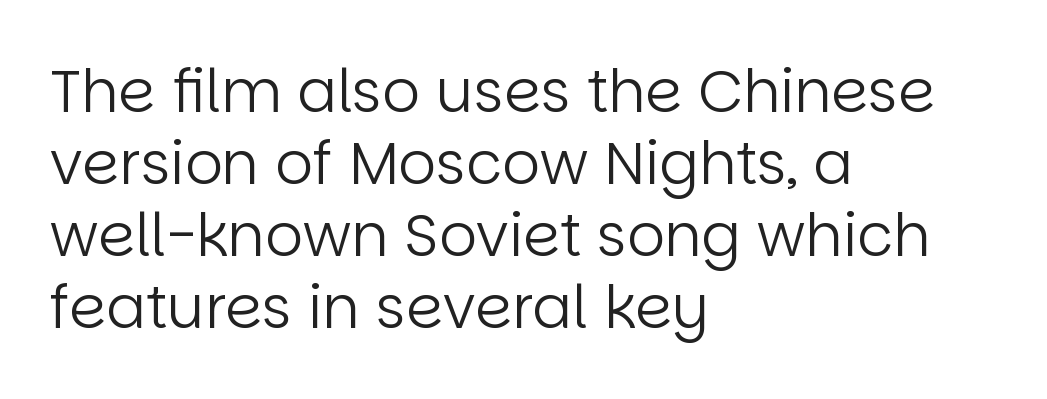
{"serif": "no", "italic": "no", "bold": "no", "weight": "regular", "width": "normal", "stroke_contrast": "low", "x_height": "large", "monospaced": "no", "underline": "no", "align": "left", "line_spacing_ratio": 1.22, "letter_spacing": "normal", "letter_spacing_em": 0.0, "glyph_px": 59}
